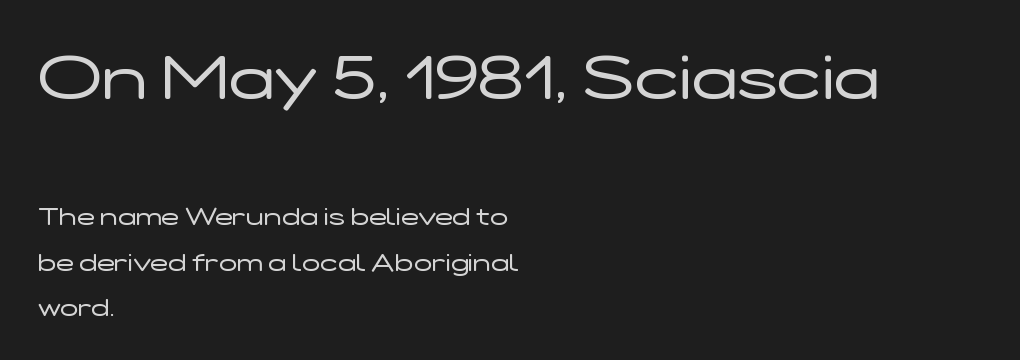
The typeface has the unassuming heft of standard copy or less. Letterform terminals end flat and unadorned throughout the passage. Short note: letters normally spaced. The foot of each line stays bare and open. No italicization has been applied; the sample stays upright.
